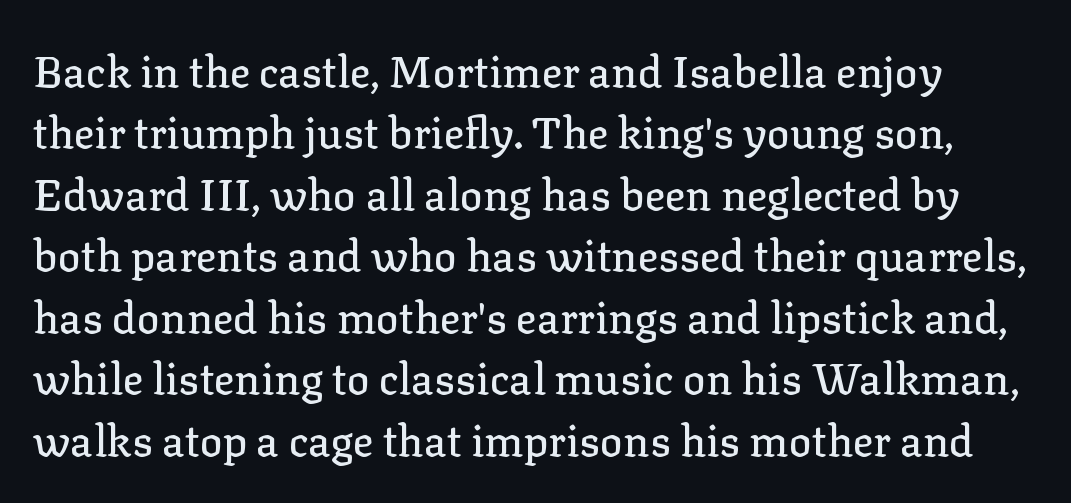
{"serif": "yes", "italic": "no", "width": "normal", "stroke_contrast": "low", "x_height": "medium", "monospaced": "no", "underline": "no", "line_spacing": "normal", "line_spacing_ratio": 1.43, "letter_spacing": "normal", "letter_spacing_em": 0.0, "glyph_px": 43}
